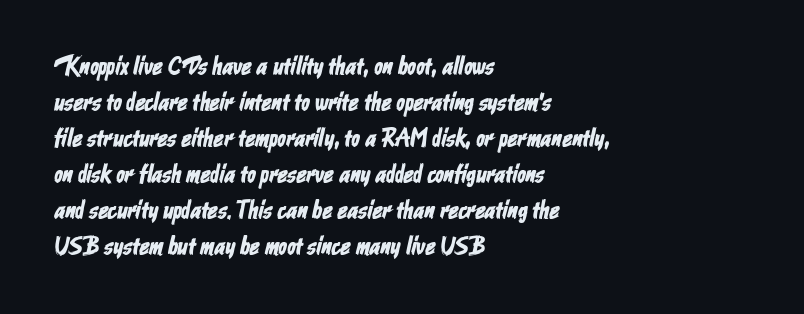
Q: Is the text underlined? A: No.
Q: How is the paragraph aligned? A: Left-aligned.
Q: Is the spacing between letters normal or unusually wide? A: Normal.
Q: Is the spacing between lines tight, normal or loose? A: Normal.
